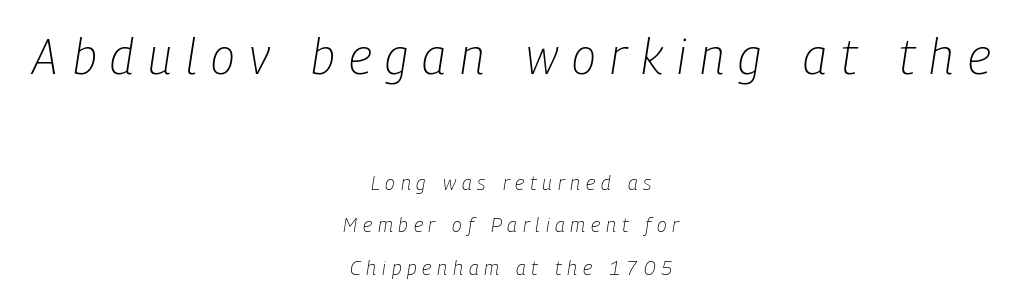
Q: Is the text bold? A: No.
Q: Is the text italic (slanted)? A: Yes, it leans right by about 9 degrees.
Q: Is the text underlined? A: No.
Q: How is the paragraph aligned? A: Centered.
Q: Is the spacing between letters normal or unusually wide? A: Unusually wide.
Q: Is the spacing between lines tight, normal or loose? A: Loose.
Q: Which block of text is set in a larger size, the first (top) or the second (bottom)? A: The first (top) one.
Q: Width (condensed, normal, or wide)? A: Condensed.
Q: Stroke contrast? A: Low.
Q: x-height? A: Medium.
Q: Monospaced? A: No.
